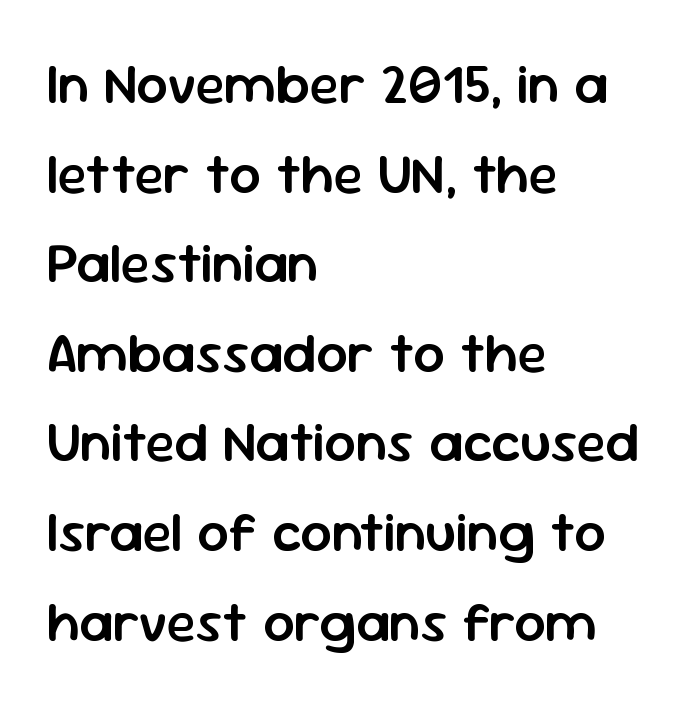
All the whitespace from short lines collects on the right. Lines of text with bare space underneath. Tracking here is standard; glyphs follow each other at the usual distance. A typesetter would call this proportional, since set widths differ per character. The sample has been set in demibold, a notch under bold.
